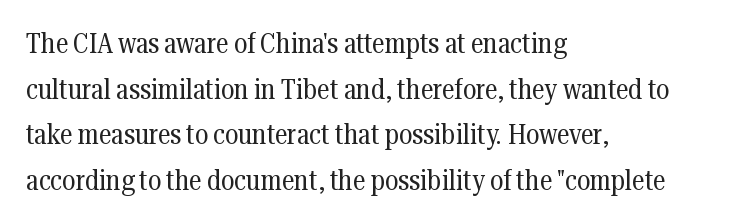
{"serif": "yes", "italic": "no", "bold": "no", "weight": "regular", "width": "condensed", "stroke_contrast": "medium", "x_height": "medium", "monospaced": "no", "underline": "no", "align": "left", "line_spacing": "normal", "line_spacing_ratio": 1.57, "letter_spacing": "normal", "letter_spacing_em": 0.0, "glyph_px": 29}
